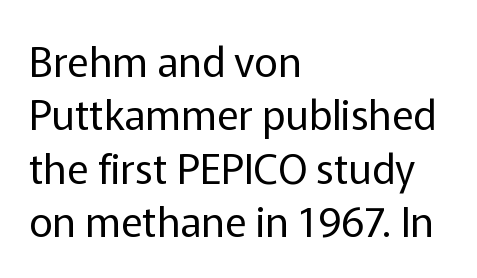
Q: Is the text bold? A: No.
Q: Is the text italic (slanted)? A: No, it is upright.
Q: Is the typeface a serif or a sans-serif typeface? A: Sans-serif.
Q: Is the text underlined? A: No.
Q: How is the paragraph aligned? A: Left-aligned.
Q: Is the spacing between letters normal or unusually wide? A: Normal.
Q: Is the spacing between lines tight, normal or loose? A: Normal.
Q: Width (condensed, normal, or wide)? A: Normal.
Q: Stroke contrast? A: Low.
Q: x-height? A: Medium.
Q: Monospaced? A: No.
